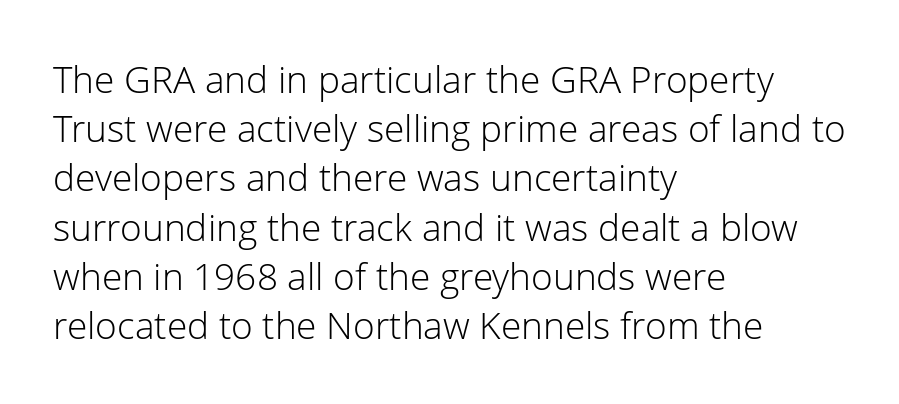
The image shows 37 px light sans-serif type, upright; set left-aligned, normal line spacing (1.33x), normal letter spacing, not underlined; low stroke contrast and a medium x-height.
